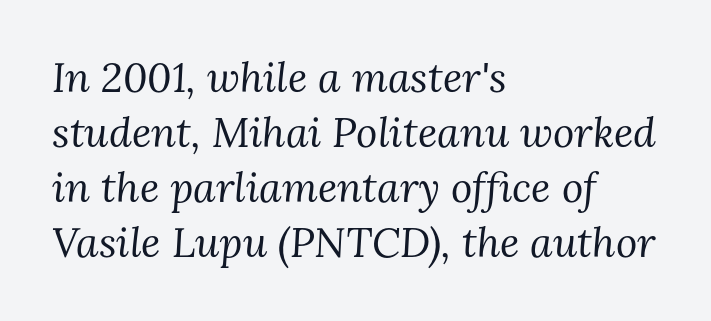
Q: Is the text bold? A: No.
Q: Is the text italic (slanted)? A: Yes, it leans right by about 3 degrees.
Q: Is the typeface a serif or a sans-serif typeface? A: Serif.
Q: Is the text underlined? A: No.
Q: How is the paragraph aligned? A: Left-aligned.
Q: Is the spacing between letters normal or unusually wide? A: Normal.
Q: Is the spacing between lines tight, normal or loose? A: Normal.
Q: Width (condensed, normal, or wide)? A: Normal.
Q: Stroke contrast? A: Medium.
Q: x-height? A: Medium.
Q: Monospaced? A: No.
